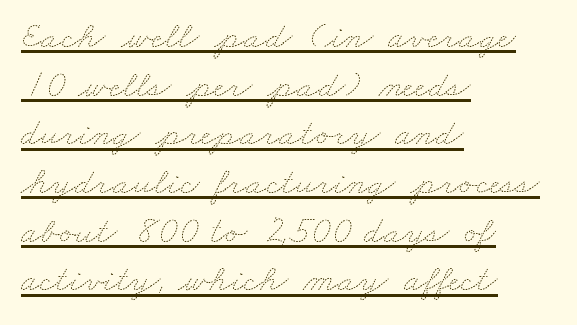
Is this a heavy cut? Hardly; it is regular or lighter. Rows of type keep a routine distance in the vertical direction. Is the letter spacing exaggerated? No — it looks like the ordinary default. Check the space under the baseline: a stroke is drawn there.
